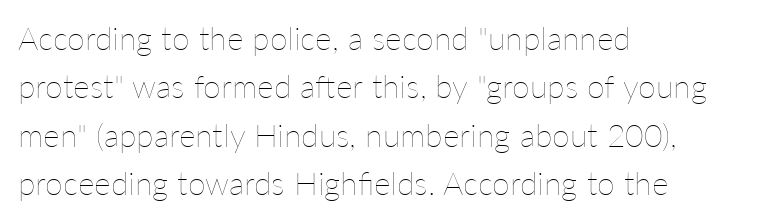
Q: Is the text bold? A: No.
Q: Is the text italic (slanted)? A: No, it is upright.
Q: Is the text underlined? A: No.
Q: How is the paragraph aligned? A: Left-aligned.
Q: Is the spacing between letters normal or unusually wide? A: Normal.
Q: Is the spacing between lines tight, normal or loose? A: Normal.
Q: Width (condensed, normal, or wide)? A: Normal.
Q: Stroke contrast? A: Low.
Q: x-height? A: Medium.
Q: Monospaced? A: No.
